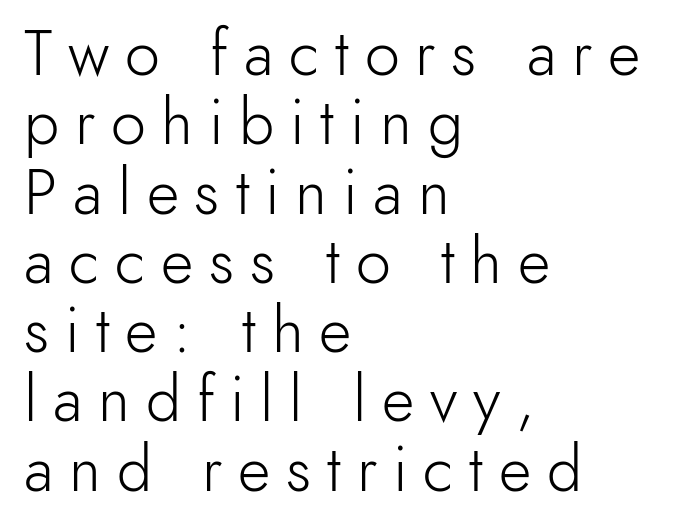
{"serif": "no", "italic": "no", "bold": "no", "weight": "light", "width": "normal", "x_height": "small", "monospaced": "no", "underline": "no", "align": "left", "line_spacing": "tight", "line_spacing_ratio": 1.1, "letter_spacing": "wide", "letter_spacing_em": 0.25, "glyph_px": 63}
